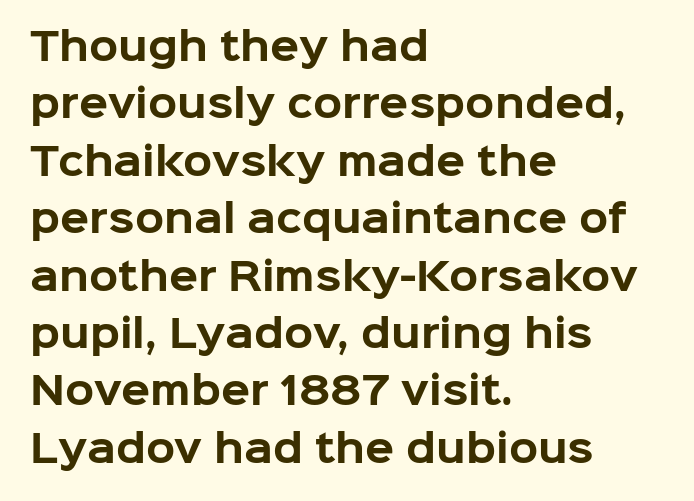
{"serif": "no", "italic": "no", "bold": "yes", "weight": "bold", "width": "normal", "stroke_contrast": "low", "x_height": "medium", "monospaced": "no", "underline": "no", "align": "left", "line_spacing": "normal", "line_spacing_ratio": 1.51, "letter_spacing": "normal", "letter_spacing_em": 0.0, "glyph_px": 38}
